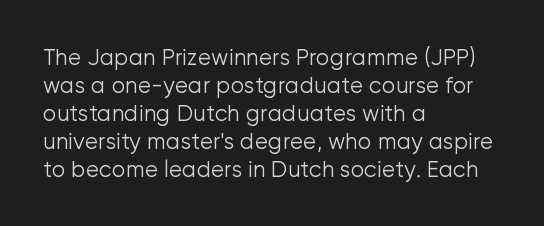
{"italic": "no", "bold": "no", "underline": "no", "align": "left", "line_spacing": "normal", "line_spacing_ratio": 1.27, "letter_spacing": "normal", "letter_spacing_em": 0.0, "glyph_px": 22}
